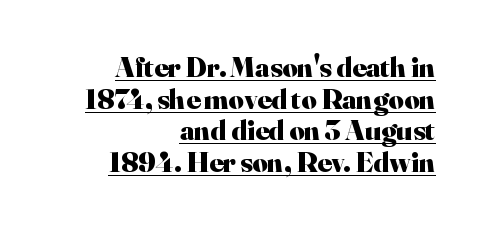
Q: Is the text bold? A: Yes.
Q: Is the text italic (slanted)? A: No, it is upright.
Q: Is the typeface a serif or a sans-serif typeface? A: Serif.
Q: Is the text underlined? A: Yes.
Q: How is the paragraph aligned? A: Right-aligned.
Q: Is the spacing between letters normal or unusually wide? A: Normal.
Q: Is the spacing between lines tight, normal or loose? A: Tight.
Q: Width (condensed, normal, or wide)? A: Normal.
Q: Stroke contrast? A: High.
Q: x-height? A: Small.
Q: Monospaced? A: No.
